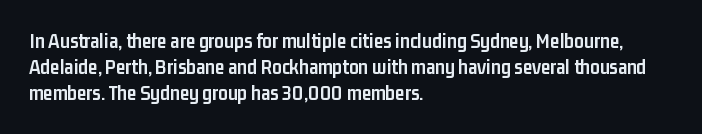
Q: Is the text bold? A: Yes.
Q: Is the text italic (slanted)? A: No, it is upright.
Q: Is the text underlined? A: No.
Q: How is the paragraph aligned? A: Left-aligned.
Q: Is the spacing between letters normal or unusually wide? A: Normal.
